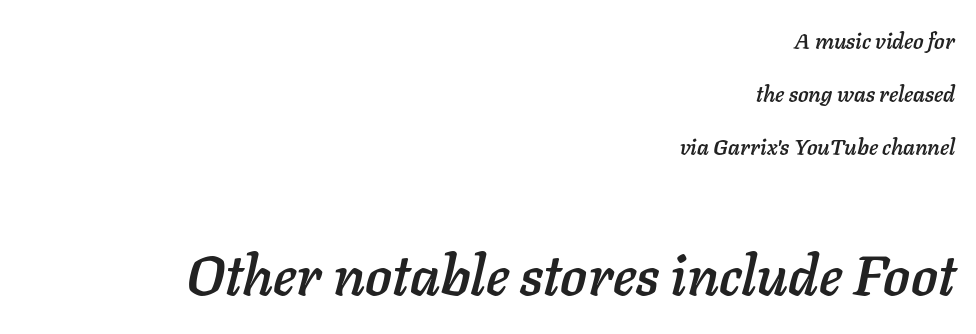
Q: Is the text italic (slanted)? A: Yes, it leans right by about 11 degrees.
Q: Is the text underlined? A: No.
Q: How is the paragraph aligned? A: Right-aligned.
Q: Is the spacing between letters normal or unusually wide? A: Normal.
Q: Is the spacing between lines tight, normal or loose? A: Loose.
Q: Which block of text is set in a larger size, the first (top) or the second (bottom)? A: The second (bottom) one.
Q: Width (condensed, normal, or wide)? A: Normal.
Q: Stroke contrast? A: Low.
Q: x-height? A: Medium.
Q: Monospaced? A: No.
